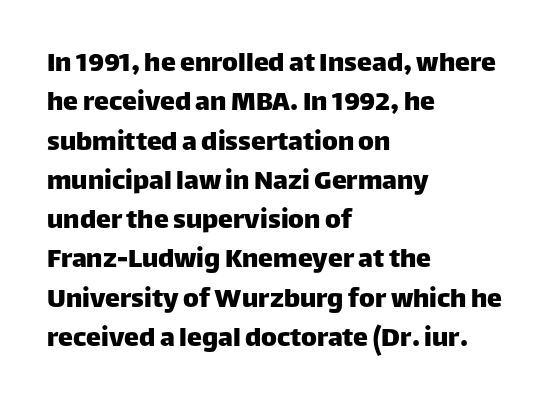
The image shows 30 px sans-serif type, upright; set left-aligned, normal line spacing (1.31x), normal letter spacing, not underlined; low stroke contrast and a large x-height.
